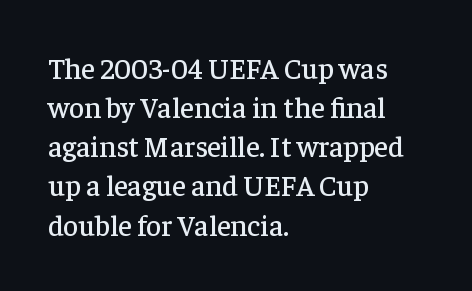
The image shows 29 px serif type, upright; set left-aligned, normal line spacing (1.35x), normal letter spacing, not underlined; low stroke contrast and a medium x-height.
